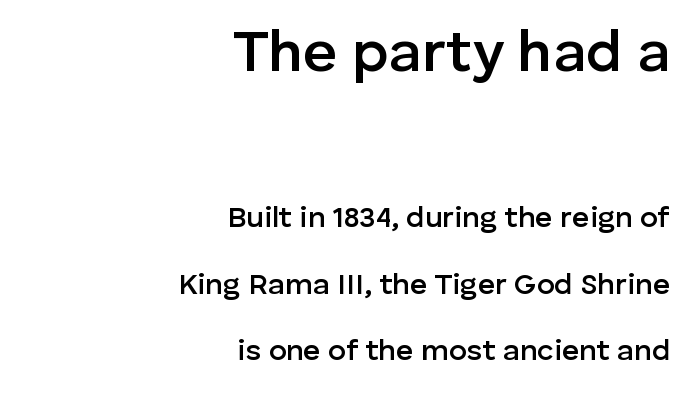
{"serif": "no", "italic": "no", "bold": "semi", "weight": "semibold", "width": "normal", "stroke_contrast": "low", "x_height": "medium", "monospaced": "no", "underline": "no", "align": "right", "line_spacing": "loose", "line_spacing_ratio": 2.22, "letter_spacing": "normal", "letter_spacing_em": 0.0, "larger_block": "first", "size_ratio": 1.97, "glyph_px": 59}
